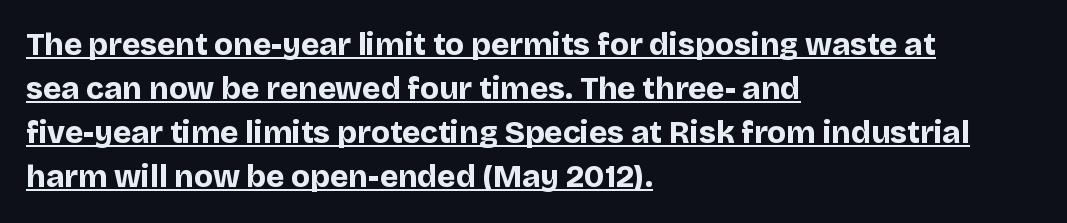
Q: Is the text bold? A: Yes.
Q: Is the text italic (slanted)? A: No, it is upright.
Q: Is the typeface a serif or a sans-serif typeface? A: Sans-serif.
Q: Is the text underlined? A: Yes.
Q: How is the paragraph aligned? A: Left-aligned.
Q: Is the spacing between letters normal or unusually wide? A: Normal.
Q: Is the spacing between lines tight, normal or loose? A: Normal.
Q: Width (condensed, normal, or wide)? A: Normal.
Q: Stroke contrast? A: Low.
Q: x-height? A: Large.
Q: Monospaced? A: No.
